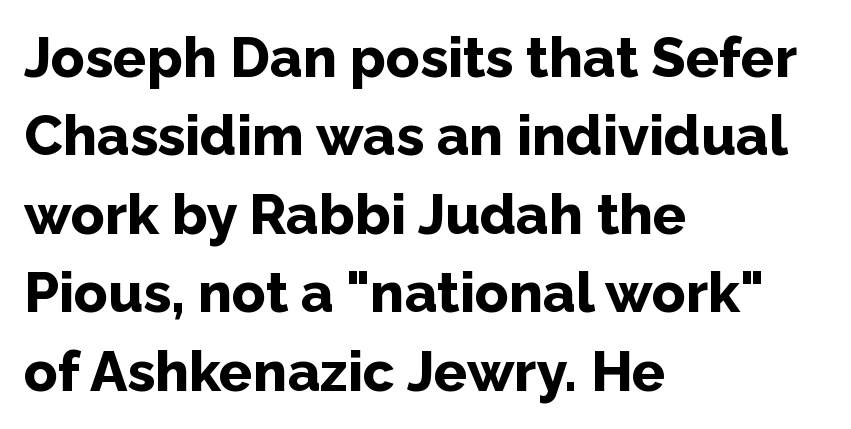
I'd call this a sans setting — the letters go barefoot. Casual observation: everything's shoved over to the left. Italic? Not at all — the glyphs are vertical. Line spacing here is normal. Each word holds together tightly as a unit, with standard inter-letter gaps.
